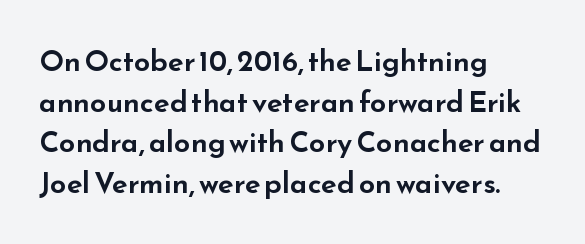
{"serif": "no", "italic": "no", "width": "wide", "stroke_contrast": "low", "x_height": "small", "monospaced": "no", "underline": "no", "align": "left", "line_spacing": "normal", "line_spacing_ratio": 1.4, "letter_spacing": "normal", "letter_spacing_em": 0.0, "glyph_px": 29}
